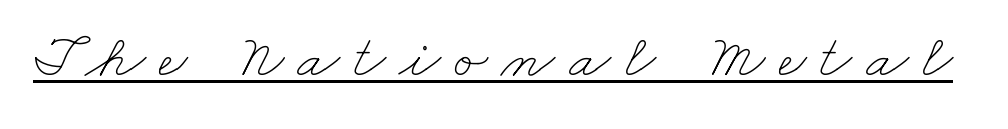
The face used here is proportionally spaced, like ordinary book or web type. Glyph-to-glyph distance is far greater than everyday printed text. The specimen includes a rule beneath the text block's lines. Is the stroke heavy? The answer is a plain regular-or-lighter.
